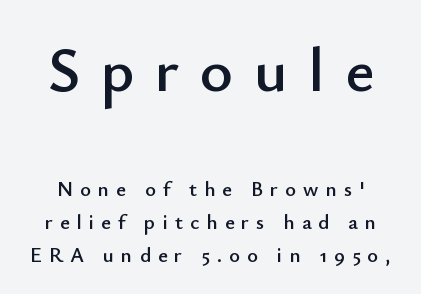
Q: Is the text italic (slanted)? A: No, it is upright.
Q: Is the typeface a serif or a sans-serif typeface? A: Sans-serif.
Q: Is the text underlined? A: No.
Q: Is the spacing between letters normal or unusually wide? A: Unusually wide.
Q: Is the spacing between lines tight, normal or loose? A: Normal.
Q: Which block of text is set in a larger size, the first (top) or the second (bottom)? A: The first (top) one.
Q: Width (condensed, normal, or wide)? A: Normal.
Q: Stroke contrast? A: Low.
Q: x-height? A: Small.
Q: Monospaced? A: No.
